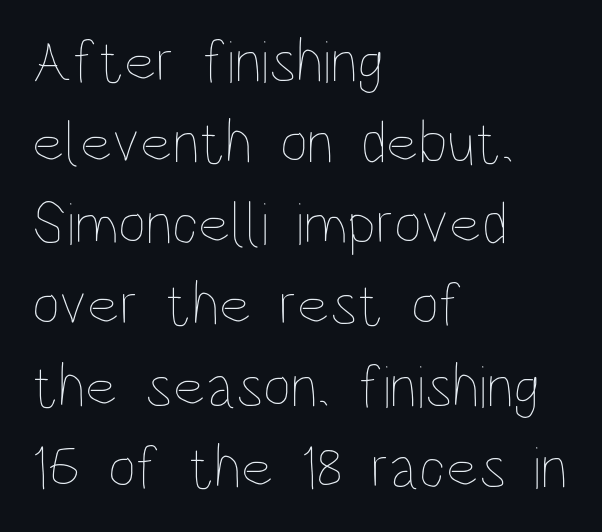
{"italic": "no", "bold": "no", "weight": "thin", "width": "condensed", "stroke_contrast": "low", "x_height": "large", "monospaced": "no", "underline": "no", "align": "left", "line_spacing": "normal", "line_spacing_ratio": 1.33, "letter_spacing": "normal", "letter_spacing_em": 0.0, "glyph_px": 61}
